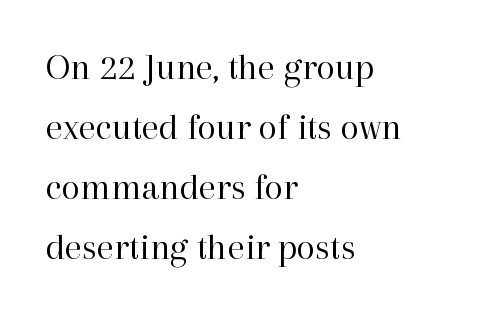
The image shows 38 px regular-weight serif type, upright; set left-aligned, normal line spacing (1.58x), normal letter spacing, not underlined; high stroke contrast and a medium x-height.
